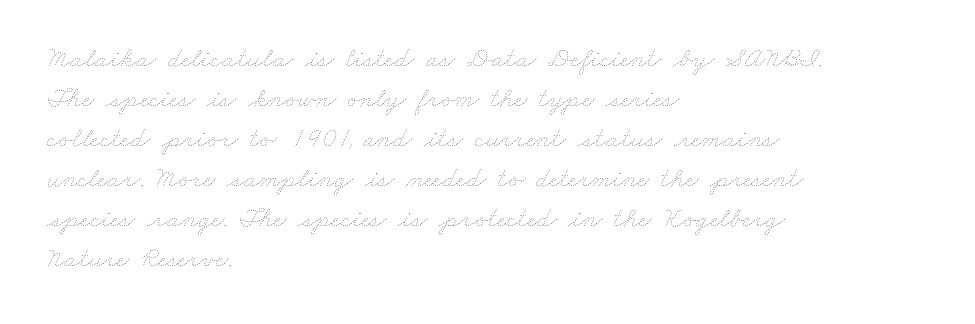
The gaps between neighbouring characters are ordinary and unremarkable. Think standard paragraph weight, or any step lighter than that. You could not count columns in this text — the font is proportionally spaced. Where is the straight margin? On the left. One glance says typical: line gaps are just what's usual.
